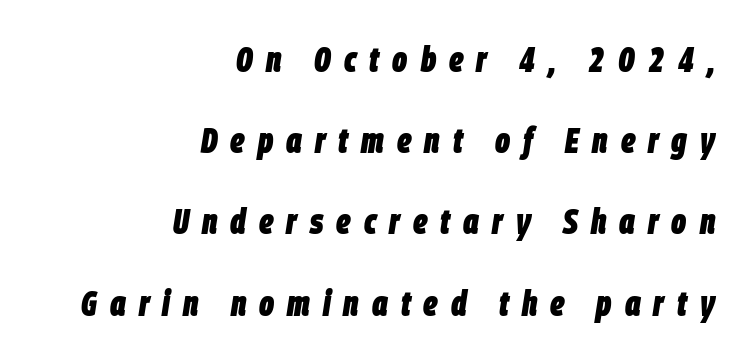
Q: Is the text bold? A: Yes.
Q: Is the text italic (slanted)? A: Yes, it leans right by about 9 degrees.
Q: Is the text underlined? A: No.
Q: How is the paragraph aligned? A: Right-aligned.
Q: Is the spacing between letters normal or unusually wide? A: Unusually wide.
Q: Is the spacing between lines tight, normal or loose? A: Loose.
Q: Width (condensed, normal, or wide)? A: Condensed.
Q: Stroke contrast? A: Low.
Q: x-height? A: Large.
Q: Monospaced? A: No.
